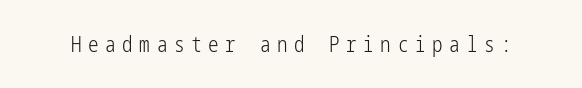
{"italic": "no", "bold": "no", "underline": "no", "letter_spacing": "wide", "letter_spacing_em": 0.32, "glyph_px": 21}
